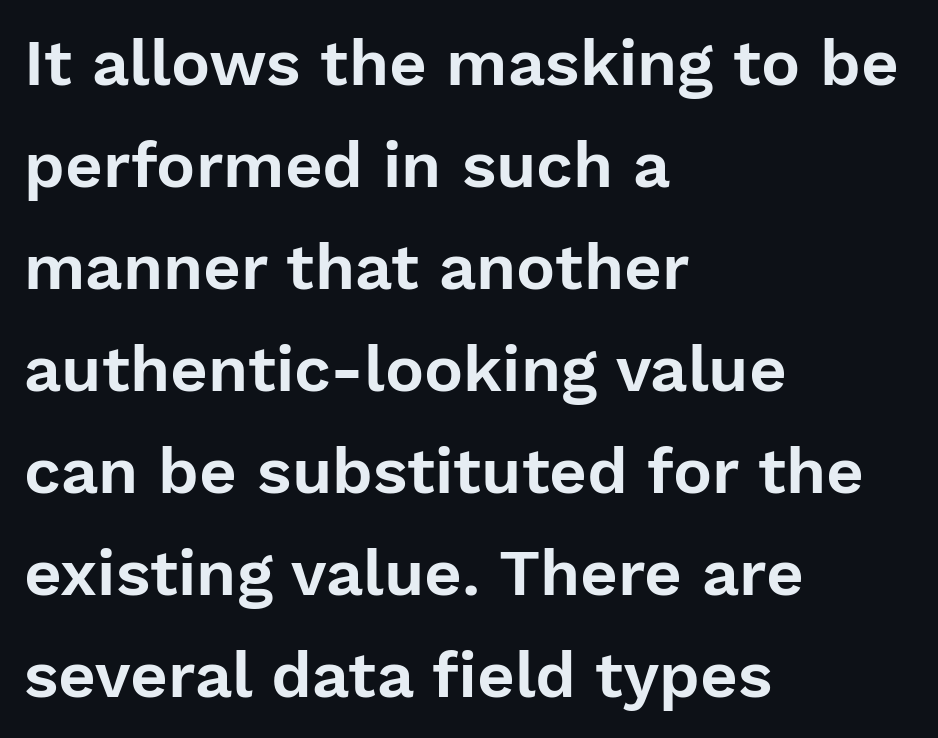
Q: Is the text italic (slanted)? A: No, it is upright.
Q: Is the typeface a serif or a sans-serif typeface? A: Sans-serif.
Q: Is the text underlined? A: No.
Q: How is the paragraph aligned? A: Left-aligned.
Q: Is the spacing between letters normal or unusually wide? A: Normal.
Q: Is the spacing between lines tight, normal or loose? A: Normal.
Q: Width (condensed, normal, or wide)? A: Normal.
Q: Stroke contrast? A: Low.
Q: x-height? A: Medium.
Q: Monospaced? A: No.
